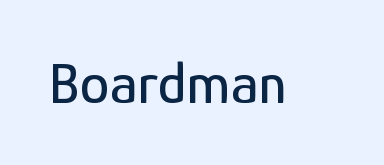
These lines were composed using upright roman letters. Grotesque or geometric, the face here clearly has no serifs. This rendering features lettering with no underline. This sample has the flowing, uneven cadence of proportional lettering. Letter spacing: default.
